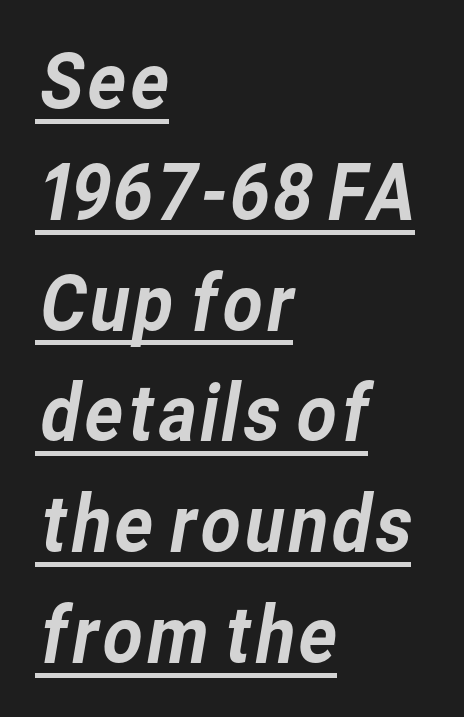
{"serif": "no", "width": "normal", "stroke_contrast": "low", "x_height": "medium", "monospaced": "no", "underline": "yes", "align": "left", "line_spacing": "normal", "line_spacing_ratio": 1.42, "letter_spacing": "normal", "letter_spacing_em": 0.0, "glyph_px": 78}
